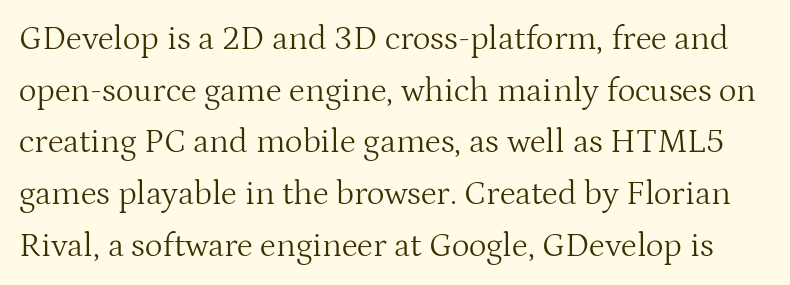
Nobody touched the tracking dial on this one. These lines are rendered in a variable-pitch font. Just letters on the line, the space beneath them empty. Little horizontal feet cap the strokes, marking this as serif type.
